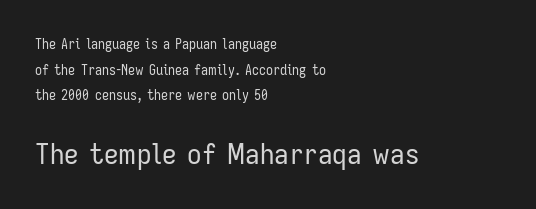
{"serif": "no", "italic": "no", "bold": "no", "weight": "regular", "width": "condensed", "stroke_contrast": "low", "x_height": "medium", "monospaced": "no", "underline": "no", "align": "left", "line_spacing_ratio": 1.83, "letter_spacing": "normal", "letter_spacing_em": 0.0, "larger_block": "second", "size_ratio": 2.07, "glyph_px": 29}
